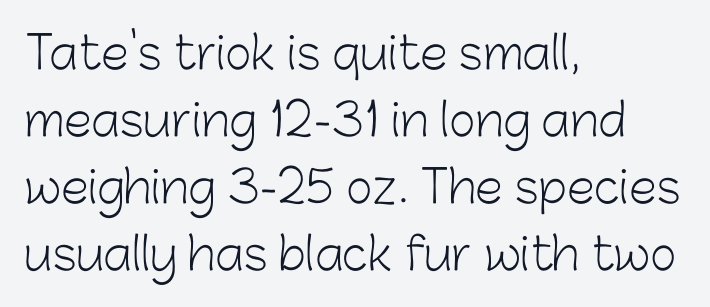
Q: Is the text bold? A: No.
Q: Is the text italic (slanted)? A: No, it is upright.
Q: Is the typeface a serif or a sans-serif typeface? A: Sans-serif.
Q: Is the text underlined? A: No.
Q: How is the paragraph aligned? A: Left-aligned.
Q: Is the spacing between letters normal or unusually wide? A: Normal.
Q: Is the spacing between lines tight, normal or loose? A: Normal.
Q: Width (condensed, normal, or wide)? A: Normal.
Q: Stroke contrast? A: Low.
Q: x-height? A: Medium.
Q: Monospaced? A: No.
